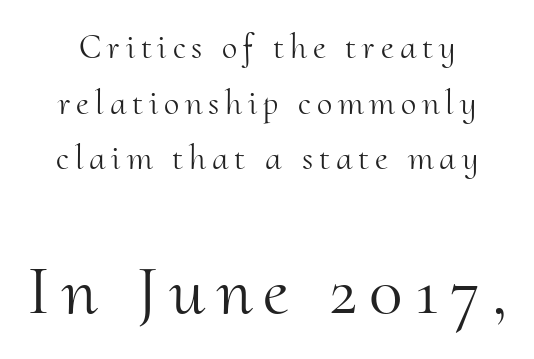
Observe the serifs anchoring each vertical stroke in this sample. Size contrast runs from small at the top to large at the bottom. The letters look calm and open, with moderate or lighter stems. Nobody drew a line under any word here.
